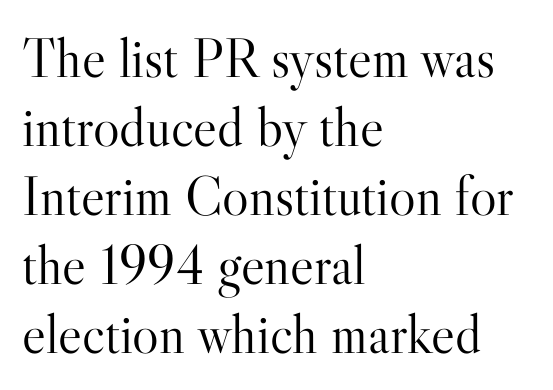
The image shows 56 px light serif type, upright; set left-aligned, line spacing 1.23x, normal letter spacing, not underlined; high stroke contrast and a small x-height.
